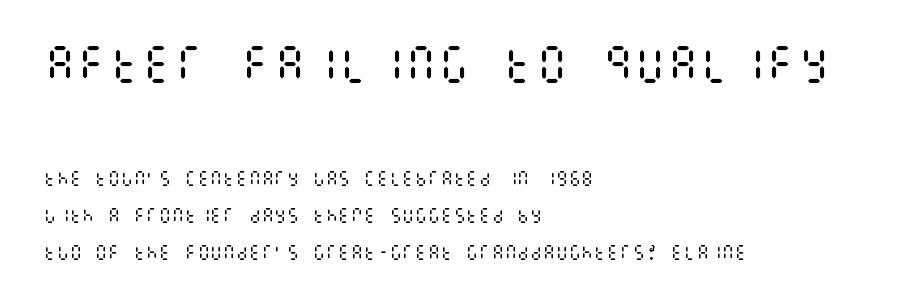
{"italic": "no", "bold": "no", "weight": "regular", "width": "condensed", "stroke_contrast": "medium", "x_height": "large", "underline": "no", "align": "left", "line_spacing": "loose", "line_spacing_ratio": 2.3, "letter_spacing": "normal", "letter_spacing_em": 0.0, "larger_block": "first", "size_ratio": 2.56, "glyph_px": 41}
